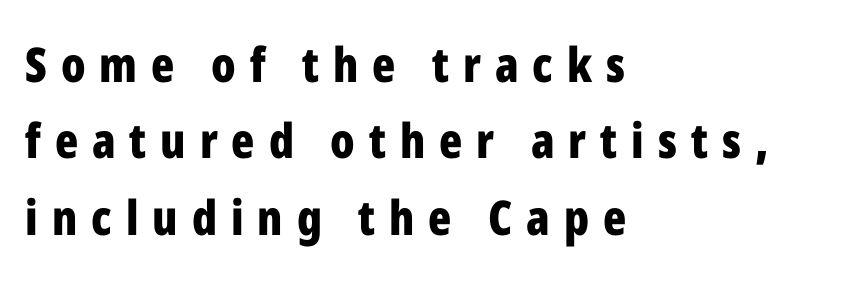
Italic? Not at all — the glyphs are vertical. The rendering uses a bold face; every stroke is thick and dark. The line texture is sparse and dotted thanks to wide tracking. Reading down the block, your eye returns to a fixed left position each line.
